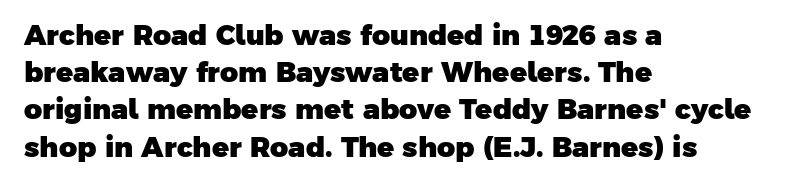
Type without underlining. What's the leading like? Ordinary, nothing unusual. Typographically, this falls in the sans-serif category. Looks like regular typesetting: each glyph gets only the width it needs.
